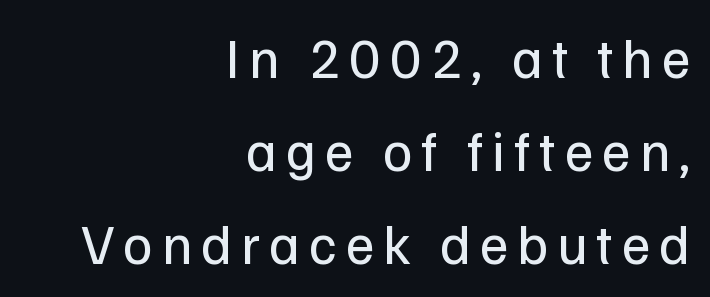
The image shows 56 px regular-weight sans-serif type, upright; set right-aligned, normal line spacing (1.66x), not underlined; low stroke contrast and a medium x-height.
